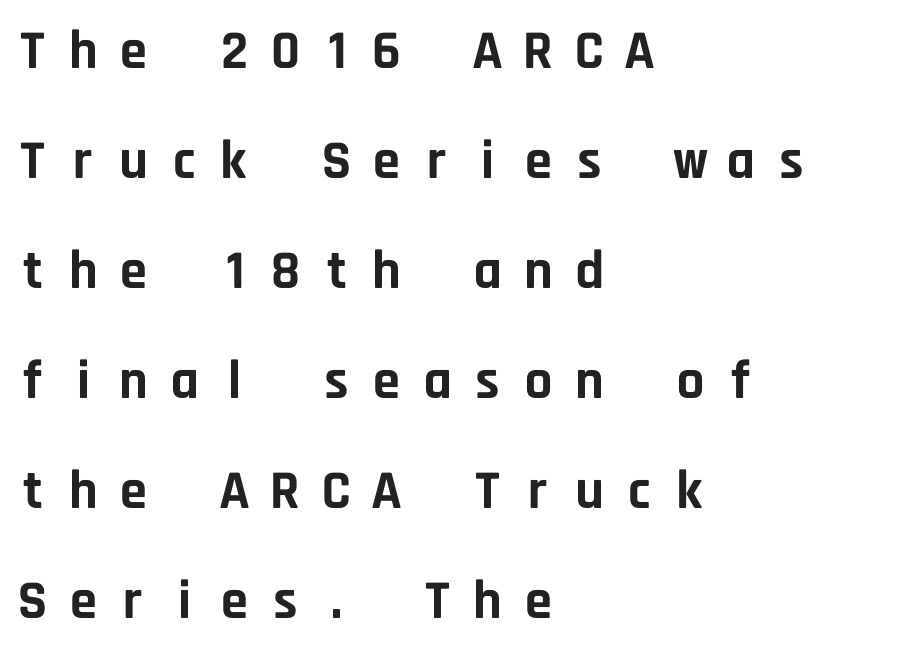
Q: Is the text bold? A: Yes.
Q: Is the text italic (slanted)? A: No, it is upright.
Q: Is the typeface a serif or a sans-serif typeface? A: Sans-serif.
Q: Is the text underlined? A: No.
Q: How is the paragraph aligned? A: Left-aligned.
Q: Is the spacing between letters normal or unusually wide? A: Unusually wide.
Q: Is the spacing between lines tight, normal or loose? A: Loose.
Q: Width (condensed, normal, or wide)? A: Normal.
Q: Stroke contrast? A: Low.
Q: x-height? A: Large.
Q: Monospaced? A: Yes.
